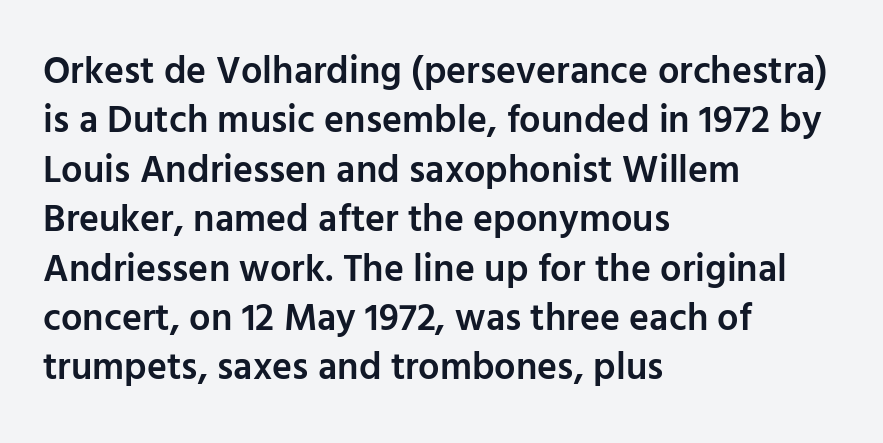
{"serif": "no", "italic": "no", "bold": "semi", "weight": "semibold", "width": "normal", "stroke_contrast": "low", "x_height": "medium", "monospaced": "no", "underline": "no", "align": "left", "line_spacing": "normal", "line_spacing_ratio": 1.3, "letter_spacing": "normal", "letter_spacing_em": 0.0, "glyph_px": 38}
